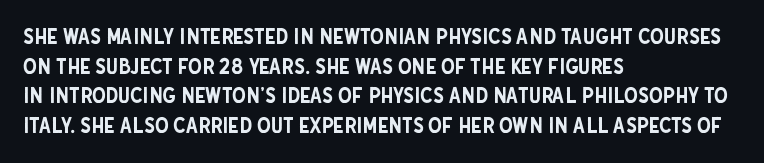
The image shows 22 px text type, upright; set left-aligned, normal line spacing (1.35x), normal letter spacing, not underlined.
